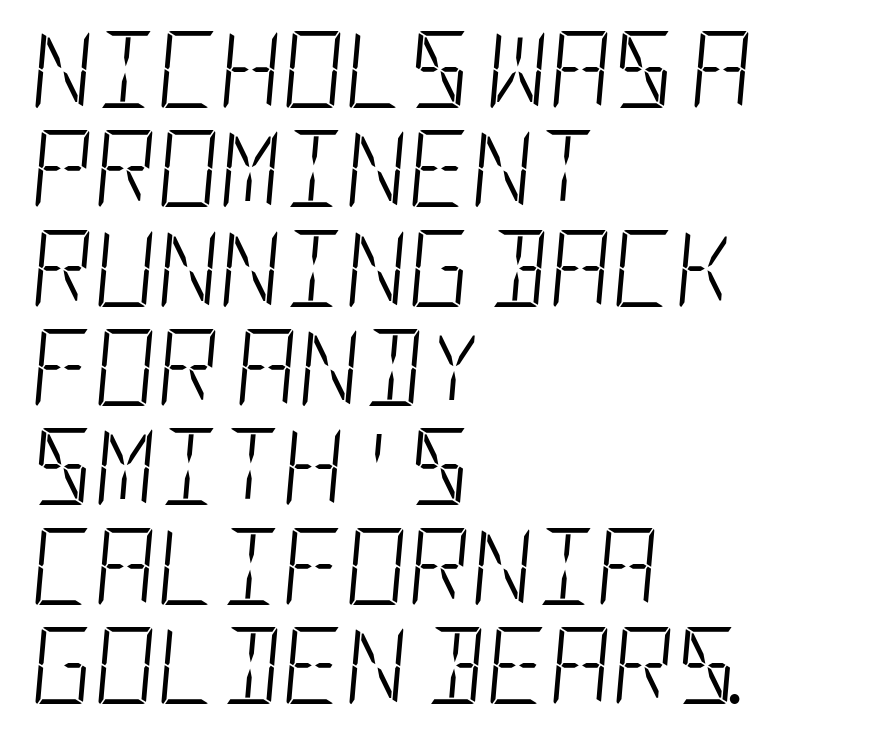
Q: Is the text bold? A: No.
Q: Is the text italic (slanted)? A: Yes, it leans right by about 5 degrees.
Q: Is the text underlined? A: No.
Q: How is the paragraph aligned? A: Left-aligned.
Q: Is the spacing between letters normal or unusually wide? A: Normal.
Q: Is the spacing between lines tight, normal or loose? A: Normal.
Q: Width (condensed, normal, or wide)? A: Condensed.
Q: Stroke contrast? A: Low.
Q: x-height? A: Large.
